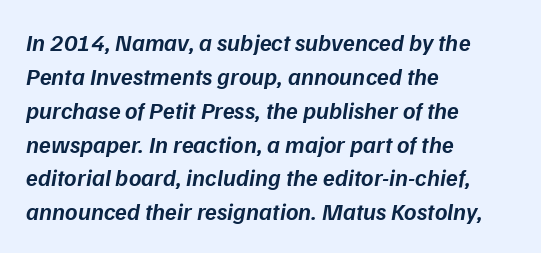
Q: Is the text bold? A: Semi-bold.
Q: Is the text italic (slanted)? A: Yes, it leans right by about 9 degrees.
Q: Is the text underlined? A: No.
Q: How is the paragraph aligned? A: Left-aligned.
Q: Is the spacing between letters normal or unusually wide? A: Normal.
Q: Is the spacing between lines tight, normal or loose? A: Normal.
